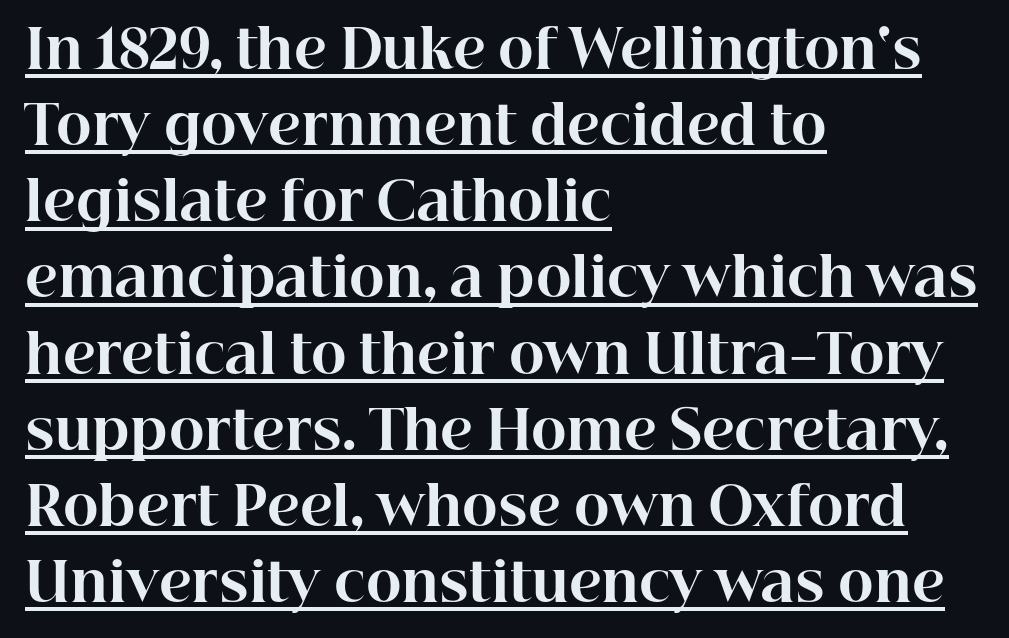
Is there an underline? Yes — a line sits under the letters. Typeset ragged right — the left edge is the straight one. Regarding leading, the lines here are spaced in the standard way. Typesetter's note: full bold, strokes at maximum text heaviness. Short note: letters normally spaced.
